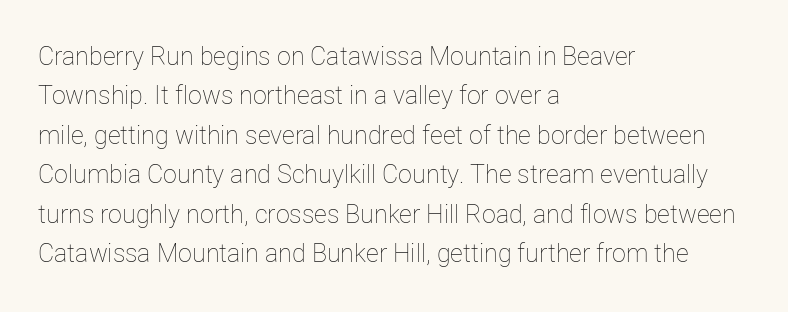
The image shows 25 px text type, upright; set left-aligned, normal line spacing (1.58x), normal letter spacing, not underlined.
